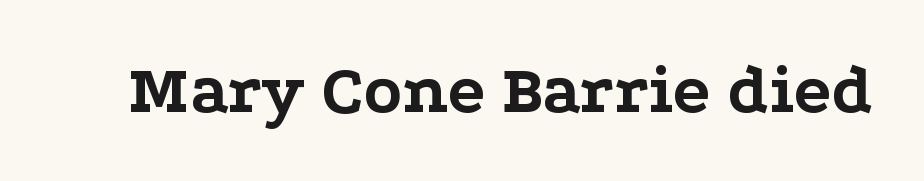
Q: Is the text bold? A: Yes.
Q: Is the text italic (slanted)? A: No, it is upright.
Q: Is the typeface a serif or a sans-serif typeface? A: Serif.
Q: Is the text underlined? A: No.
Q: Is the spacing between letters normal or unusually wide? A: Normal.
Q: Width (condensed, normal, or wide)? A: Wide.
Q: Stroke contrast? A: Low.
Q: x-height? A: Medium.
Q: Monospaced? A: No.
